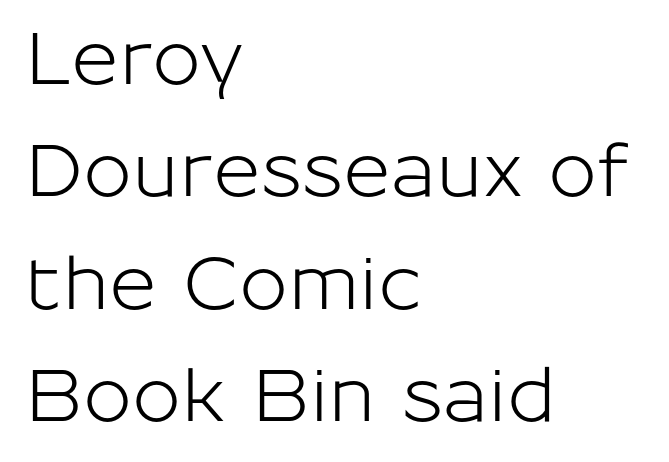
The image shows 73 px sans-serif type, upright; set left-aligned, normal line spacing (1.54x), normal letter spacing, not underlined; low stroke contrast and a medium x-height.
